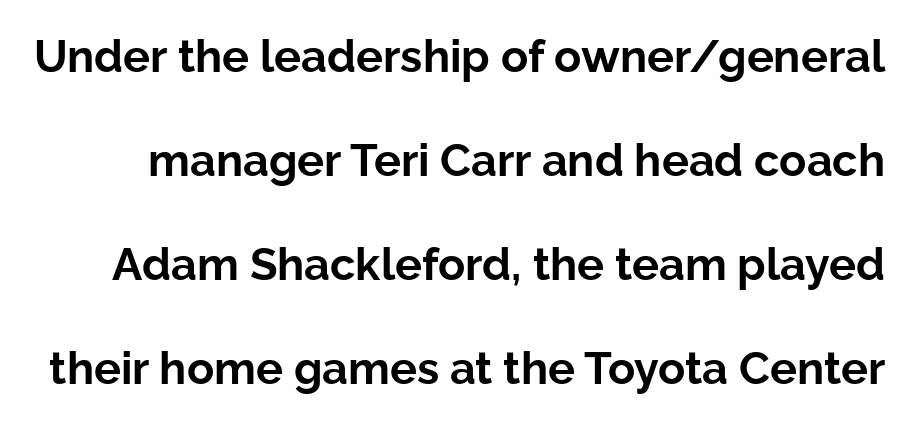
{"serif": "no", "italic": "no", "bold": "yes", "weight": "bold", "width": "normal", "stroke_contrast": "low", "x_height": "medium", "monospaced": "no", "underline": "no", "line_spacing": "loose", "line_spacing_ratio": 2.31, "letter_spacing": "normal", "letter_spacing_em": 0.0, "glyph_px": 45}
